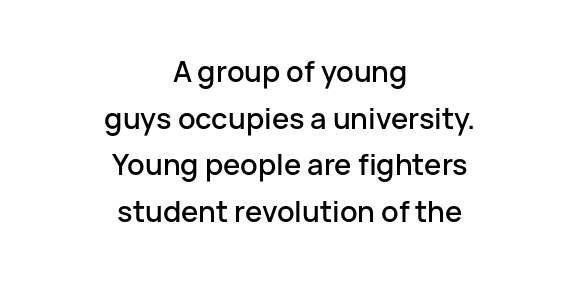
The image shows 29 px sans-serif type, upright; set centered, normal line spacing (1.61x), normal letter spacing, not underlined; low stroke contrast and a medium x-height.
